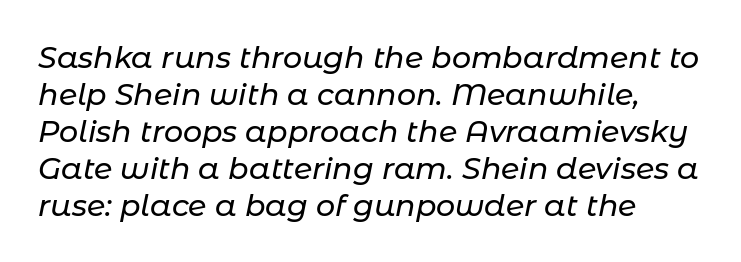
The passage shown is typed in a proportional face where columns would drift. The lettering tilts uniformly, giving the passage an italic look. Decoration check: the copy has no underline. Does extra space separate the letters? No, they use regular spacing.
